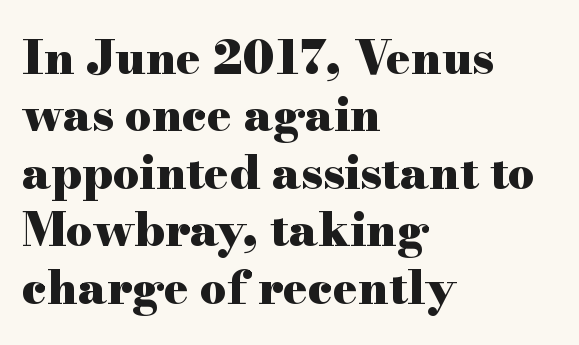
Q: Is the text bold? A: Yes.
Q: Is the text italic (slanted)? A: No, it is upright.
Q: Is the typeface a serif or a sans-serif typeface? A: Serif.
Q: Is the text underlined? A: No.
Q: How is the paragraph aligned? A: Left-aligned.
Q: Is the spacing between letters normal or unusually wide? A: Normal.
Q: Is the spacing between lines tight, normal or loose? A: Normal.
Q: Width (condensed, normal, or wide)? A: Wide.
Q: Stroke contrast? A: High.
Q: x-height? A: Small.
Q: Monospaced? A: No.
